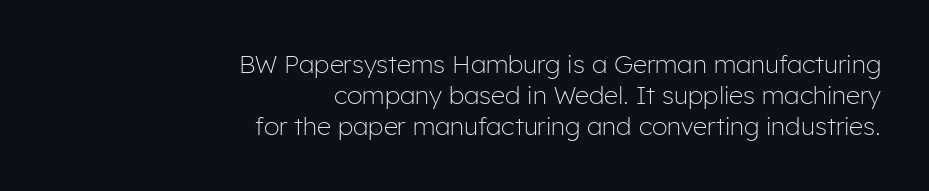
The image shows 25 px text type, upright; set right-aligned, normal line spacing (1.25x), normal letter spacing, not underlined.
